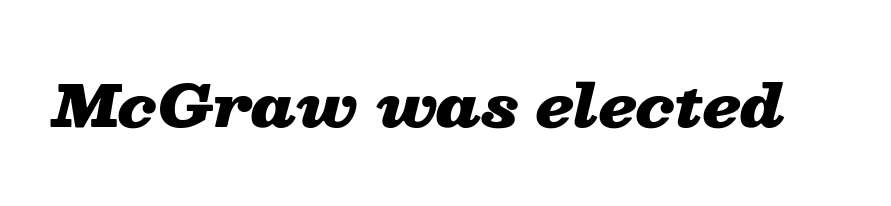
{"italic": "yes", "lean": "right", "slant_degrees": 13, "bold": "yes", "weight": "heavy", "width": "wide", "stroke_contrast": "low", "x_height": "medium", "monospaced": "no", "underline": "no", "letter_spacing": "normal", "letter_spacing_em": 0.0, "glyph_px": 58}
